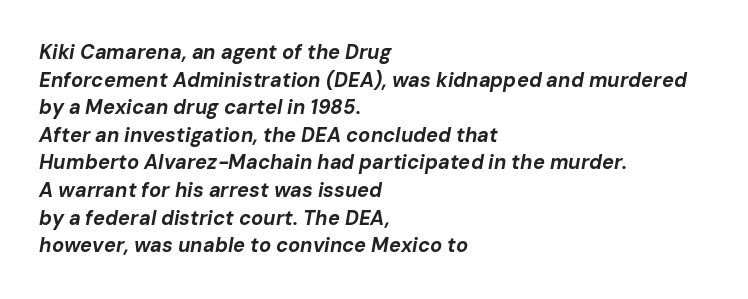
You could call the tracking neutral — neither tight nor loose. Reading down the column, the eye jumps a familiar distance to each next line. Italic: yes, the glyphs are oblique. Glance below the letters and you will spot only blank space.
